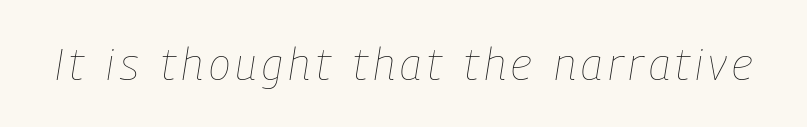
{"italic": "yes", "lean": "right", "slant_degrees": 9, "bold": "no", "weight": "thin", "width": "condensed", "stroke_contrast": "low", "x_height": "medium", "monospaced": "no", "underline": "no", "glyph_px": 45}
